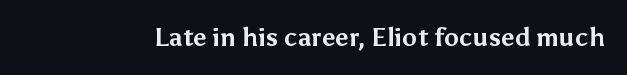
Q: Is the text bold? A: Yes.
Q: Is the text italic (slanted)? A: No, it is upright.
Q: Is the text underlined? A: No.
Q: Is the spacing between letters normal or unusually wide? A: Normal.
